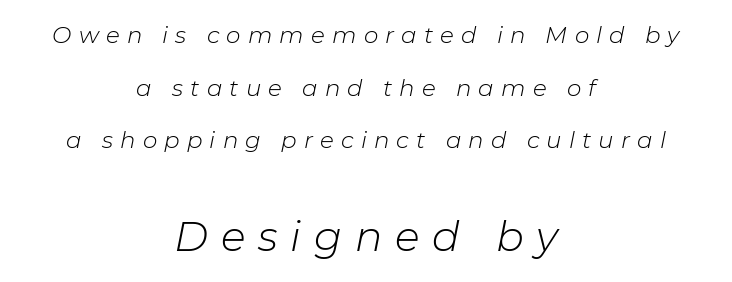
Q: Is the text bold? A: No.
Q: Is the text italic (slanted)? A: Yes, it leans right by about 11 degrees.
Q: Is the text underlined? A: No.
Q: How is the paragraph aligned? A: Centered.
Q: Is the spacing between letters normal or unusually wide? A: Unusually wide.
Q: Is the spacing between lines tight, normal or loose? A: Loose.
Q: Which block of text is set in a larger size, the first (top) or the second (bottom)? A: The second (bottom) one.
Q: Width (condensed, normal, or wide)? A: Normal.
Q: Stroke contrast? A: Low.
Q: x-height? A: Medium.
Q: Monospaced? A: No.
